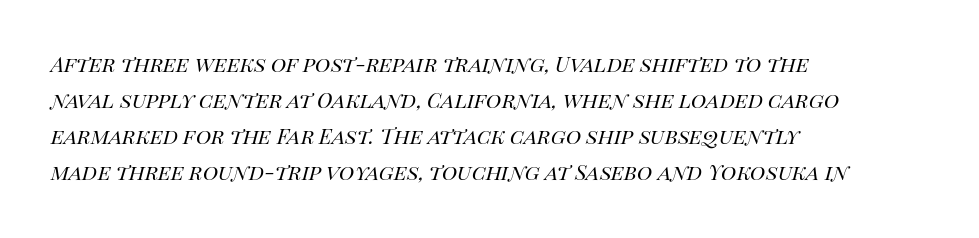
Q: Is the text bold? A: No.
Q: Is the text italic (slanted)? A: Yes, it leans right by about 14 degrees.
Q: Is the text underlined? A: No.
Q: How is the paragraph aligned? A: Left-aligned.
Q: Is the spacing between letters normal or unusually wide? A: Normal.
Q: Is the spacing between lines tight, normal or loose? A: Normal.
